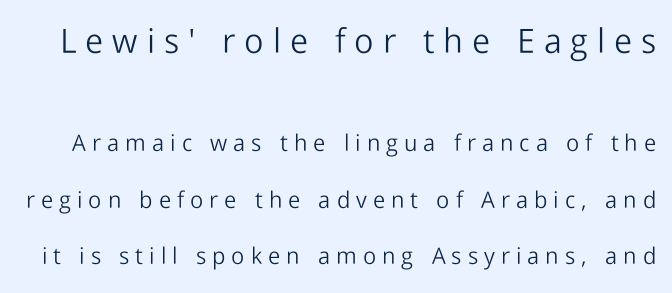
Q: Is the text bold? A: No.
Q: Is the text italic (slanted)? A: No, it is upright.
Q: Is the typeface a serif or a sans-serif typeface? A: Sans-serif.
Q: Is the text underlined? A: No.
Q: Is the spacing between letters normal or unusually wide? A: Unusually wide.
Q: Is the spacing between lines tight, normal or loose? A: Loose.
Q: Which block of text is set in a larger size, the first (top) or the second (bottom)? A: The first (top) one.
Q: Width (condensed, normal, or wide)? A: Normal.
Q: Stroke contrast? A: Low.
Q: x-height? A: Medium.
Q: Monospaced? A: No.
